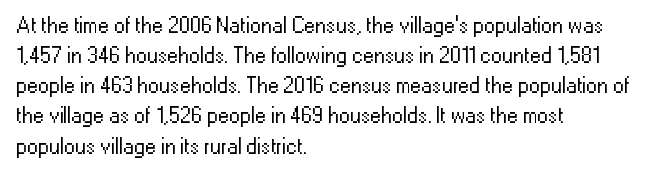
The image shows 22 px text type, upright; set left-aligned, normal line spacing (1.37x), normal letter spacing, not underlined.
